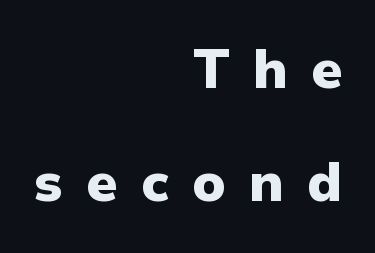
{"serif": "no", "italic": "no", "bold": "yes", "weight": "heavy", "width": "normal", "stroke_contrast": "low", "x_height": "medium", "monospaced": "no", "underline": "no", "align": "right", "line_spacing": "loose", "line_spacing_ratio": 2.05, "letter_spacing": "wide", "letter_spacing_em": 0.42, "glyph_px": 55}
